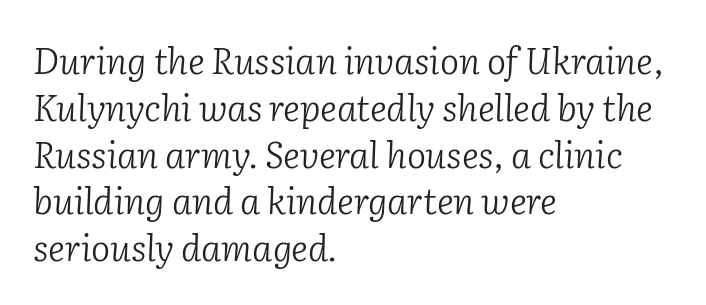
What's the leading like? Ordinary, nothing unusual. Letters rest on an invisible, unmarked baseline. Think of a printed novel: that variable character pitch is what you see here. Stroke terminals: seriffed. Which margin do the lines hug? The left one — the right edge is uneven. Heaviness? Minimal to ordinary, like unemphasized prose.
